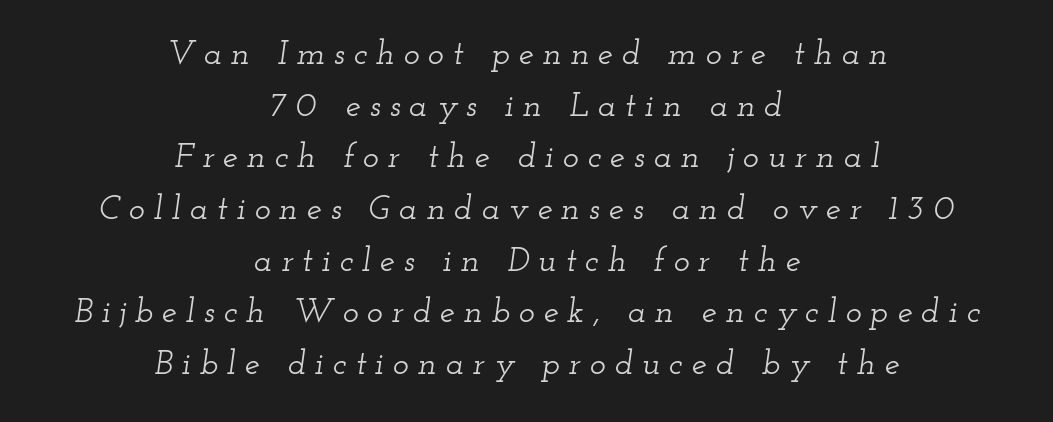
{"serif": "yes", "italic": "yes", "lean": "right", "slant_degrees": 12, "width": "wide", "stroke_contrast": "low", "x_height": "small", "monospaced": "no", "underline": "no", "align": "center", "line_spacing": "normal", "line_spacing_ratio": 1.52, "letter_spacing": "wide", "letter_spacing_em": 0.26, "glyph_px": 34}
